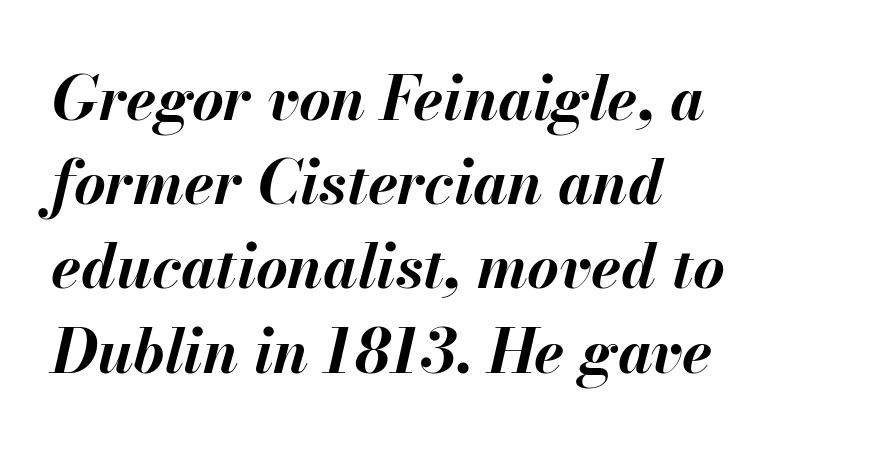
The image shows 61 px bold type, italic (leaning right); set left-aligned, normal line spacing (1.38x), normal letter spacing, not underlined; medium stroke contrast and a small x-height.
